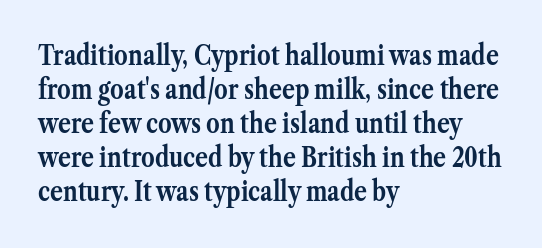
Does the weight exceed regular? Yes, all the way to bold. Short note: letters normally spaced. The space beneath each line is pristine and unruled. The typesetter chose a ragged-right arrangement here. Posture: vertical. The passage shown stacks its lines at a standard gap.
